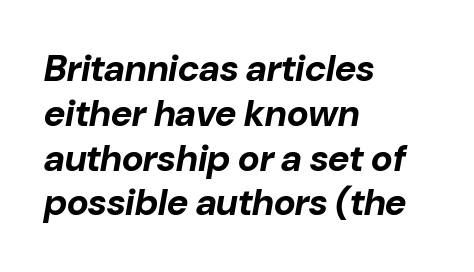
Q: Is the text bold? A: Yes.
Q: Is the text italic (slanted)? A: Yes, it leans right by about 10 degrees.
Q: Is the text underlined? A: No.
Q: How is the paragraph aligned? A: Left-aligned.
Q: Is the spacing between letters normal or unusually wide? A: Normal.
Q: Width (condensed, normal, or wide)? A: Normal.
Q: Stroke contrast? A: Low.
Q: x-height? A: Medium.
Q: Monospaced? A: No.
